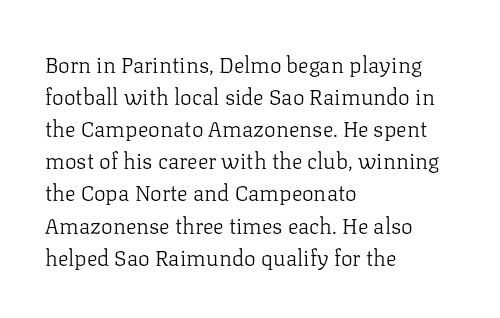
Q: Is the text bold? A: No.
Q: Is the text italic (slanted)? A: No, it is upright.
Q: Is the text underlined? A: No.
Q: How is the paragraph aligned? A: Left-aligned.
Q: Is the spacing between letters normal or unusually wide? A: Normal.
Q: Is the spacing between lines tight, normal or loose? A: Normal.
